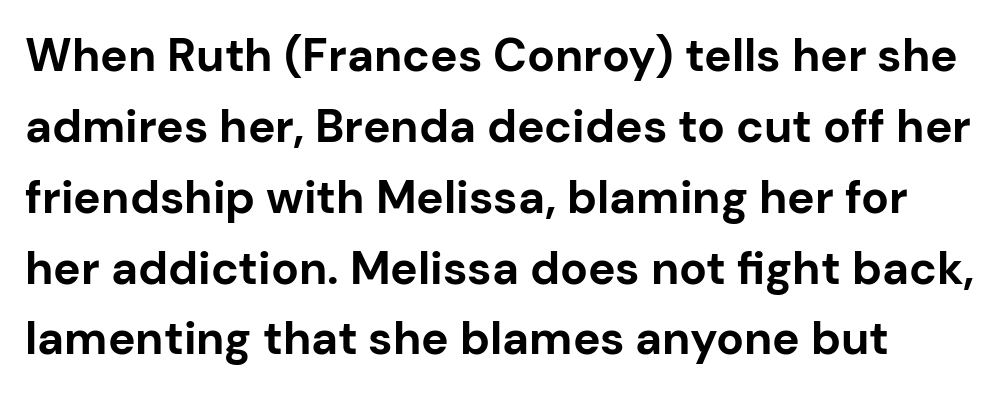
Q: Is the text bold? A: Yes.
Q: Is the text italic (slanted)? A: No, it is upright.
Q: Is the typeface a serif or a sans-serif typeface? A: Sans-serif.
Q: Is the text underlined? A: No.
Q: Is the spacing between letters normal or unusually wide? A: Normal.
Q: Is the spacing between lines tight, normal or loose? A: Normal.
Q: Width (condensed, normal, or wide)? A: Normal.
Q: Stroke contrast? A: Low.
Q: x-height? A: Medium.
Q: Monospaced? A: No.
